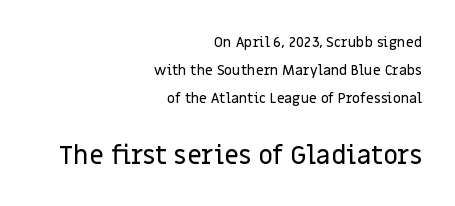
The setting favours the right margin, as signatures and pull-quotes sometimes do. Compare the two chunks: the lower has the greater cap height. Spacing between characters is what you'd get straight out of the box. It's the straight-up-and-down kind of type. Students, observe: this is what heavily led, spacious text looks like.
